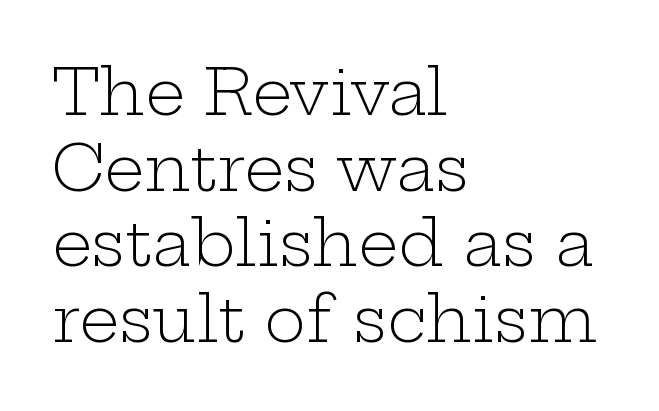
Q: Is the text bold? A: No.
Q: Is the text italic (slanted)? A: No, it is upright.
Q: Is the typeface a serif or a sans-serif typeface? A: Serif.
Q: Is the text underlined? A: No.
Q: How is the paragraph aligned? A: Left-aligned.
Q: Is the spacing between letters normal or unusually wide? A: Normal.
Q: Width (condensed, normal, or wide)? A: Wide.
Q: Stroke contrast? A: Low.
Q: x-height? A: Medium.
Q: Monospaced? A: No.
